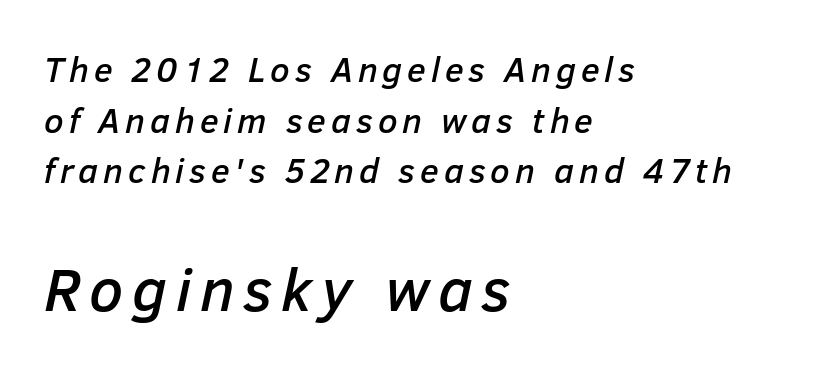
Q: Is the text italic (slanted)? A: Yes, it leans right by about 12 degrees.
Q: Is the text underlined? A: No.
Q: How is the paragraph aligned? A: Left-aligned.
Q: Is the spacing between lines tight, normal or loose? A: Normal.
Q: Which block of text is set in a larger size, the first (top) or the second (bottom)? A: The second (bottom) one.
Q: Width (condensed, normal, or wide)? A: Normal.
Q: Stroke contrast? A: Low.
Q: x-height? A: Medium.
Q: Monospaced? A: No.
